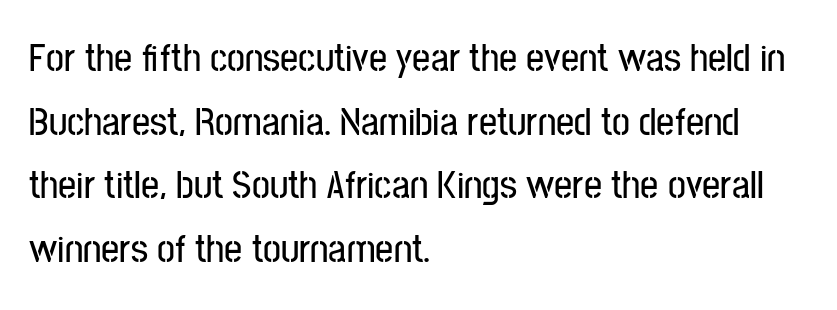
These lines are rendered in a variable-pitch font. Letters rest on an invisible, unmarked baseline. Posture: vertical. Nothing sits at the stroke ends, so this counts as sans-serif.
